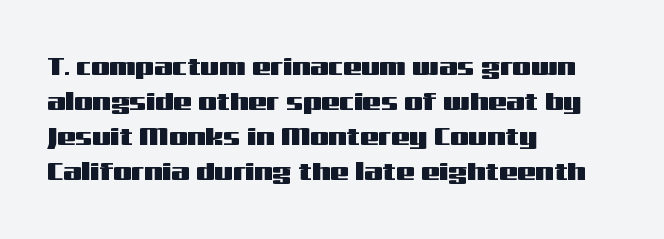
Q: Is the text italic (slanted)? A: No, it is upright.
Q: Is the text underlined? A: No.
Q: How is the paragraph aligned? A: Left-aligned.
Q: Is the spacing between letters normal or unusually wide? A: Normal.
Q: Is the spacing between lines tight, normal or loose? A: Normal.
